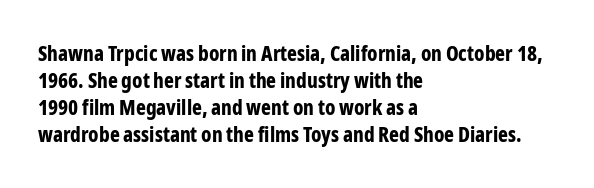
{"italic": "no", "bold": "yes", "underline": "no", "align": "left", "line_spacing": "normal", "line_spacing_ratio": 1.29, "letter_spacing": "normal", "letter_spacing_em": 0.0, "glyph_px": 21}
